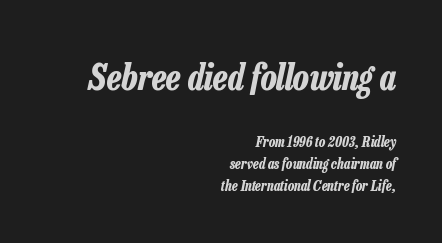
The image shows 35 px bold, condensed type, italic (leaning right); set right-aligned, normal line spacing (1.57x), normal letter spacing, not underlined; the first (top) block is 2.5x larger; low stroke contrast and a medium x-height.
